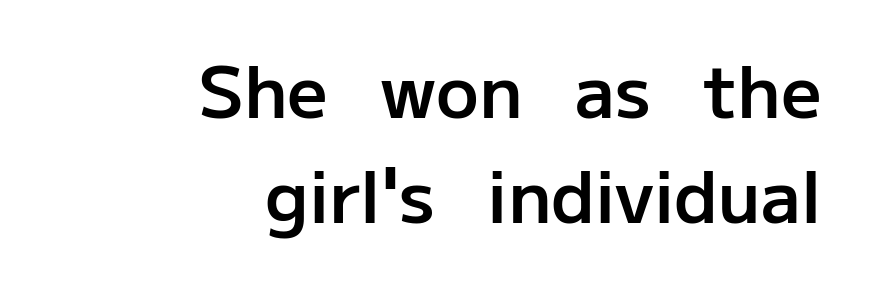
{"serif": "no", "italic": "no", "bold": "semi", "weight": "semibold", "width": "normal", "stroke_contrast": "low", "x_height": "medium", "monospaced": "no", "underline": "no", "align": "right", "line_spacing": "normal", "line_spacing_ratio": 1.48, "letter_spacing": "normal", "letter_spacing_em": 0.0, "glyph_px": 71}
